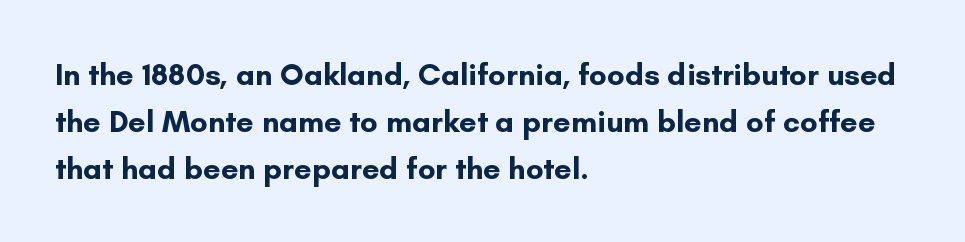
Notice how the passage keeps a crisp vertical edge on the left only. Strong, thick strokes mark this as bold type. Nope, no serifs anywhere on these letters. The specimen reads as upright at a glance.
